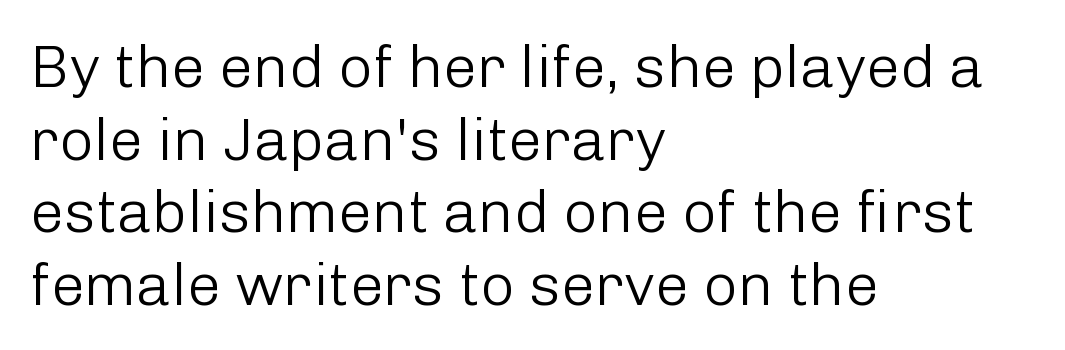
Q: Is the text bold? A: No.
Q: Is the text italic (slanted)? A: No, it is upright.
Q: Is the typeface a serif or a sans-serif typeface? A: Sans-serif.
Q: Is the text underlined? A: No.
Q: How is the paragraph aligned? A: Left-aligned.
Q: Is the spacing between letters normal or unusually wide? A: Normal.
Q: Width (condensed, normal, or wide)? A: Normal.
Q: Stroke contrast? A: Low.
Q: x-height? A: Medium.
Q: Monospaced? A: No.
